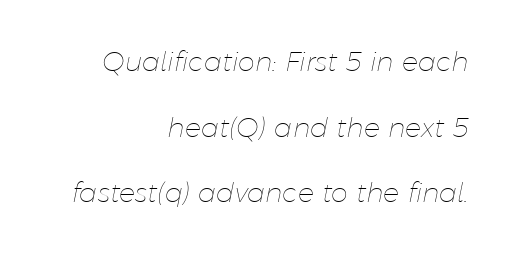
Tall strokes in this sample are angled rather than plumb. No extra tracking has been applied to these lines. All the whitespace from short lines collects on the left. A bare baseline throughout the passage.
